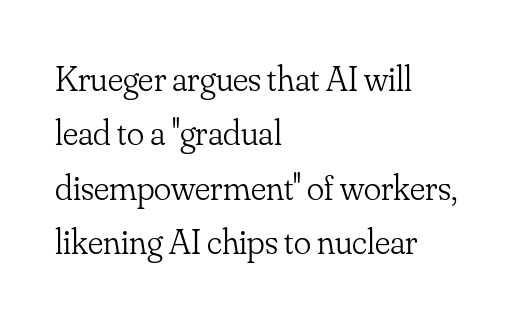
In CSS terms this would be text-align: left. The vertical gap from one line to the next is medium. Small tapered or slab feet sit at the stroke ends, so this counts as serif. Heft: none added — not bold. Does the lettering tilt? It doesn't — this is upright.
